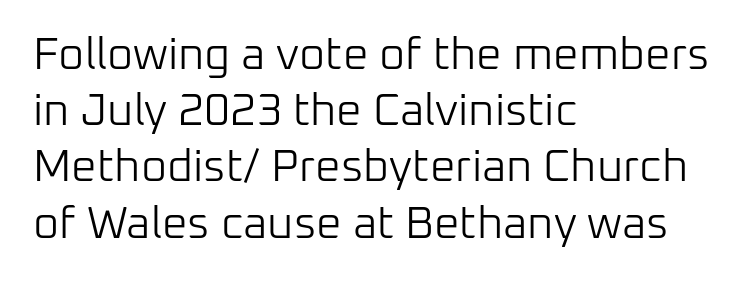
{"serif": "no", "italic": "no", "bold": "no", "weight": "light", "width": "normal", "stroke_contrast": "low", "x_height": "medium", "monospaced": "no", "underline": "no", "align": "left", "line_spacing": "normal", "line_spacing_ratio": 1.25, "letter_spacing": "normal", "letter_spacing_em": 0.0, "glyph_px": 45}
